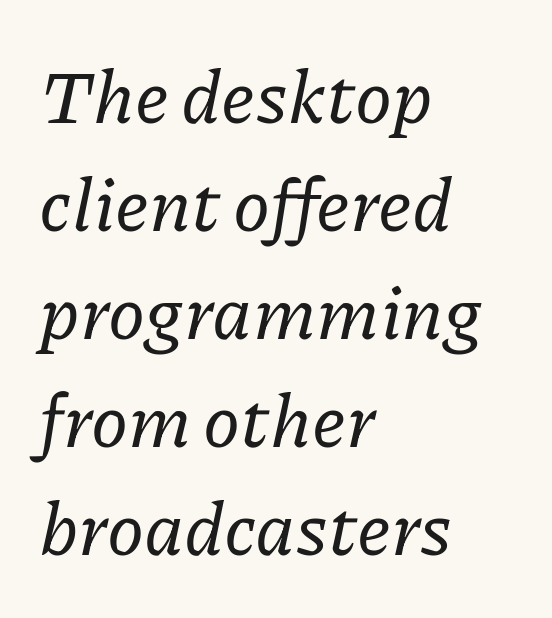
The image shows 75 px serif type, italic (leaning right); set left-aligned, normal line spacing (1.44x), normal letter spacing, not underlined; low stroke contrast and a medium x-height.
